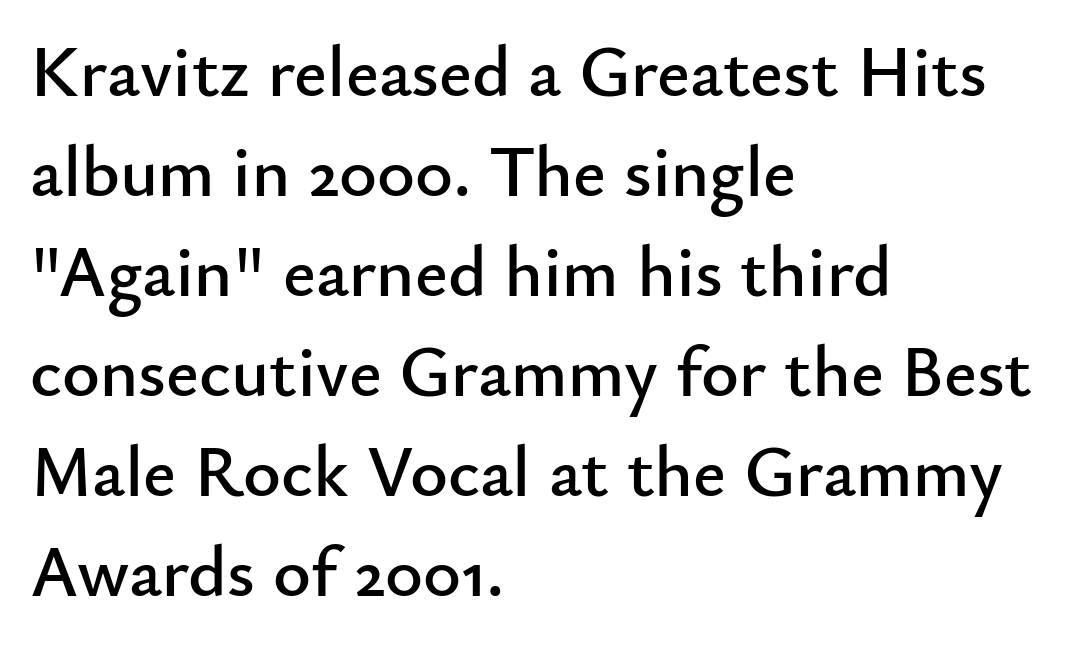
Each letter keeps its own natural width here, so spacing adapts to shape. Letter spacing: default. Visually the block forms a straight wall on the left and a jagged coastline on the right. Glance below the letters and you will spot only blank space. Regarding serifs, this sample does without them. This sample uses an upright cut, with every glyph sitting square on the baseline.
